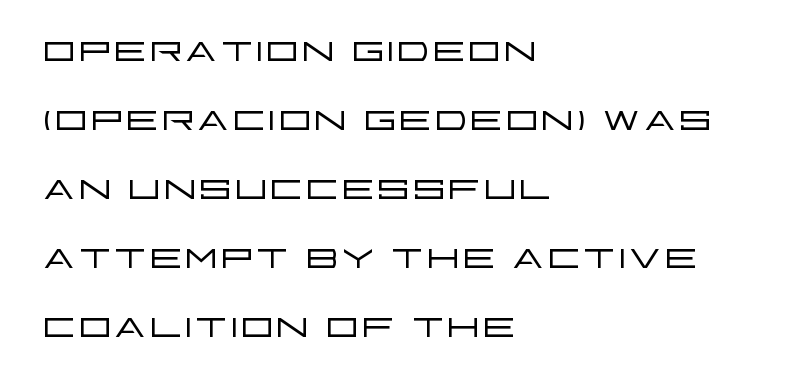
The image shows 53 px light, wide sans-serif type, upright; set left-aligned, normal line spacing (1.3x), normal letter spacing, not underlined; low stroke contrast and a large x-height.
